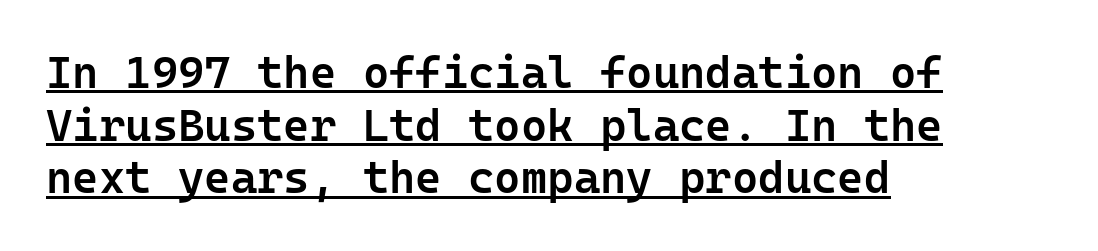
Q: Is the text bold? A: Semi-bold.
Q: Is the text italic (slanted)? A: No, it is upright.
Q: Is the typeface a serif or a sans-serif typeface? A: Sans-serif.
Q: Is the text underlined? A: Yes.
Q: How is the paragraph aligned? A: Left-aligned.
Q: Is the spacing between letters normal or unusually wide? A: Normal.
Q: Width (condensed, normal, or wide)? A: Normal.
Q: Stroke contrast? A: Low.
Q: x-height? A: Medium.
Q: Monospaced? A: Yes.
